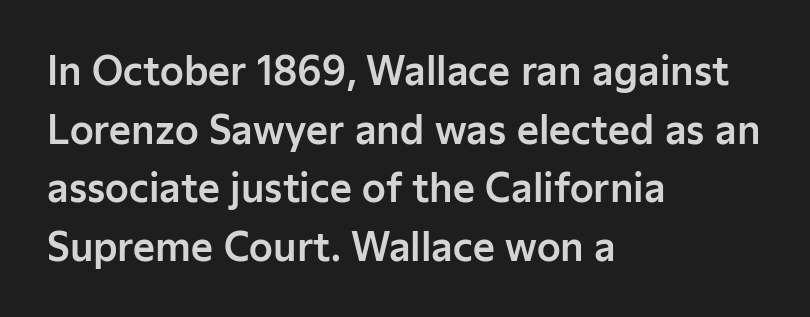
The image shows 38 px sans-serif type, upright; set left-aligned, normal line spacing (1.54x), normal letter spacing, not underlined; low stroke contrast and a medium x-height.
